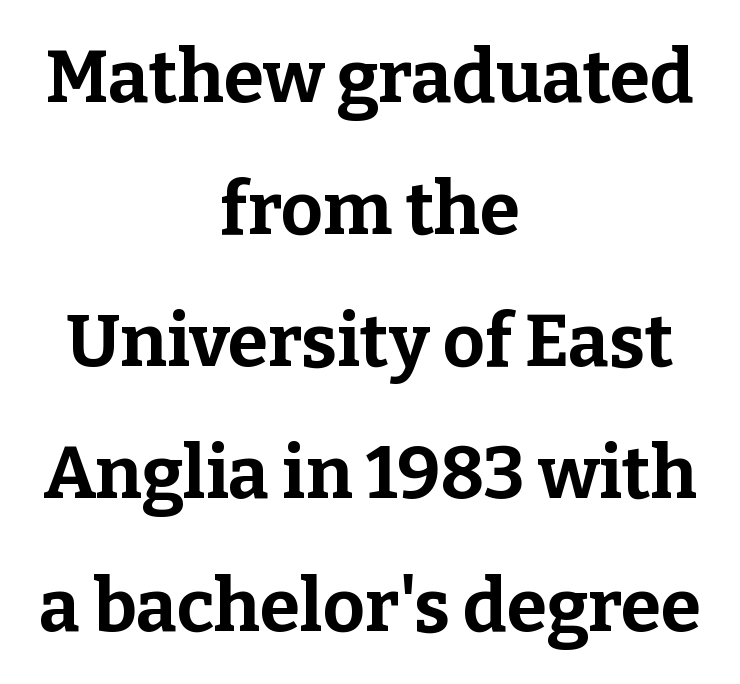
{"serif": "yes", "italic": "no", "bold": "yes", "weight": "bold", "width": "normal", "stroke_contrast": "low", "x_height": "medium", "monospaced": "no", "underline": "no", "align": "center", "line_spacing_ratio": 1.81, "letter_spacing": "normal", "letter_spacing_em": 0.0, "glyph_px": 73}
